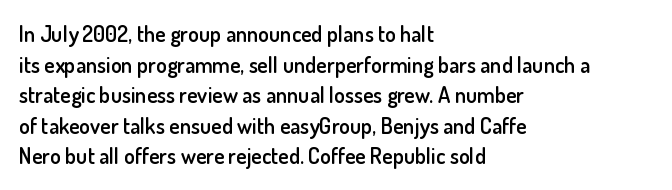
The image shows 22 px text type, upright; set left-aligned, normal line spacing (1.39x), normal letter spacing, not underlined.
